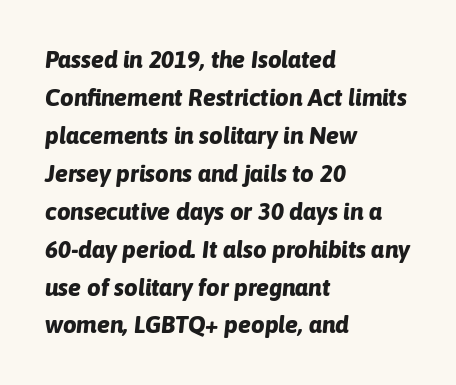
{"italic": "yes", "lean": "right", "slant_degrees": 6, "bold": "yes", "underline": "no", "align": "left", "line_spacing": "normal", "line_spacing_ratio": 1.58, "letter_spacing": "normal", "letter_spacing_em": 0.0, "glyph_px": 24}
